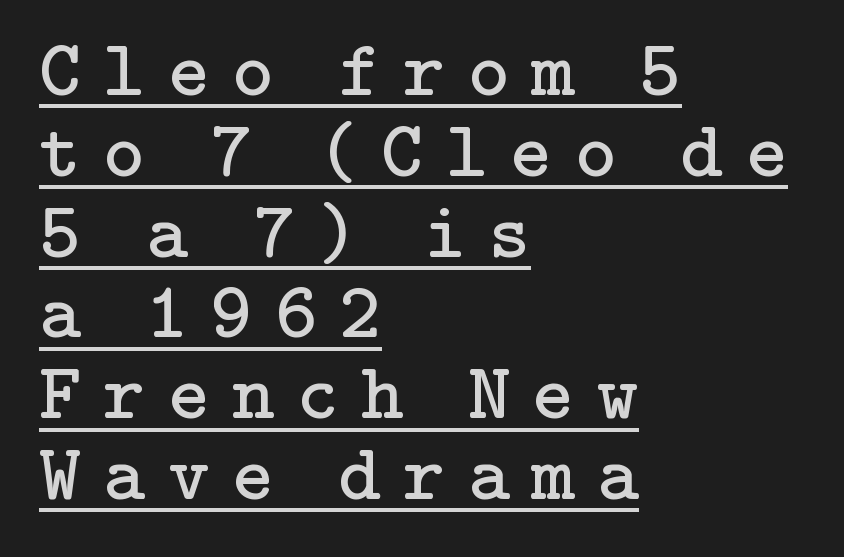
{"serif": "yes", "italic": "no", "bold": "no", "weight": "regular", "width": "normal", "stroke_contrast": "low", "x_height": "medium", "underline": "yes", "align": "left", "line_spacing": "tight", "line_spacing_ratio": 1.01, "letter_spacing": "wide", "letter_spacing_em": 0.28, "glyph_px": 80}
